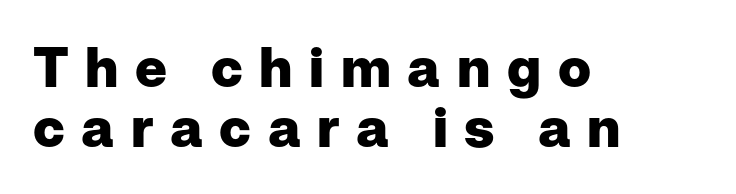
You'd pick this weight for a headline — it's a proper bold. In terms of leading, this rendering errs on the cramped side. Quick note: not italic, upright. A typesetter would call this proportional, since set widths differ per character. These lines stack with their left ends in a neat column.
